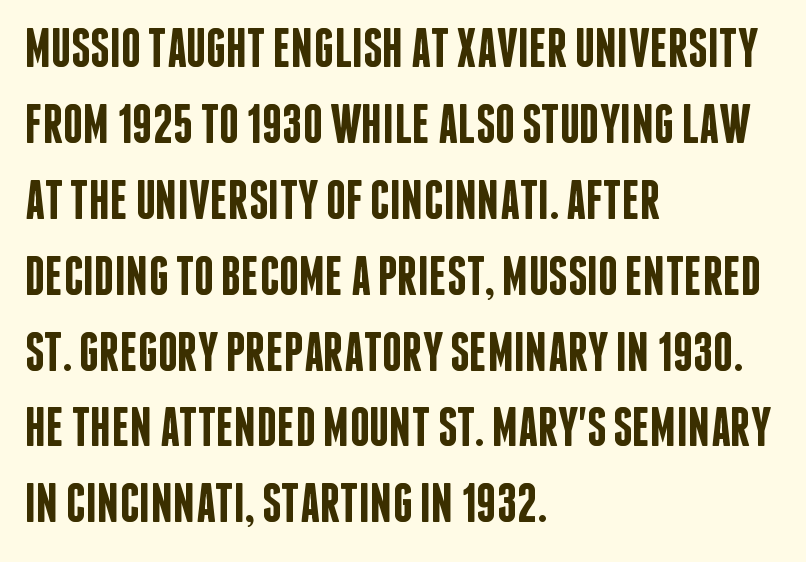
{"serif": "no", "italic": "no", "bold": "semi", "weight": "semibold", "width": "condensed", "stroke_contrast": "low", "x_height": "large", "monospaced": "no", "underline": "no", "align": "left", "line_spacing": "normal", "line_spacing_ratio": 1.38, "letter_spacing": "normal", "letter_spacing_em": 0.0, "glyph_px": 55}
